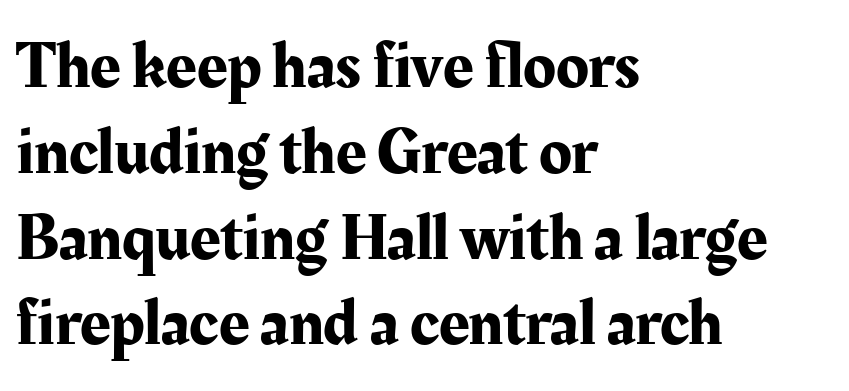
Q: Is the text italic (slanted)? A: No, it is upright.
Q: Is the typeface a serif or a sans-serif typeface? A: Serif.
Q: Is the text underlined? A: No.
Q: How is the paragraph aligned? A: Left-aligned.
Q: Is the spacing between letters normal or unusually wide? A: Normal.
Q: Is the spacing between lines tight, normal or loose? A: Normal.
Q: Width (condensed, normal, or wide)? A: Normal.
Q: Stroke contrast? A: Medium.
Q: x-height? A: Medium.
Q: Monospaced? A: No.
